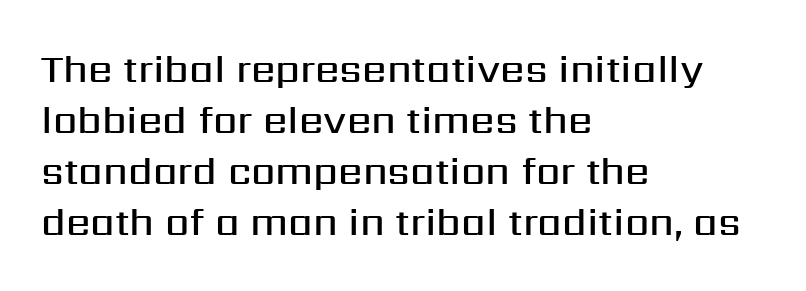
{"serif": "no", "italic": "no", "bold": "semi", "weight": "semibold", "width": "normal", "stroke_contrast": "medium", "x_height": "medium", "monospaced": "no", "underline": "no", "align": "left", "line_spacing": "normal", "line_spacing_ratio": 1.31, "letter_spacing": "normal", "letter_spacing_em": 0.0, "glyph_px": 39}
